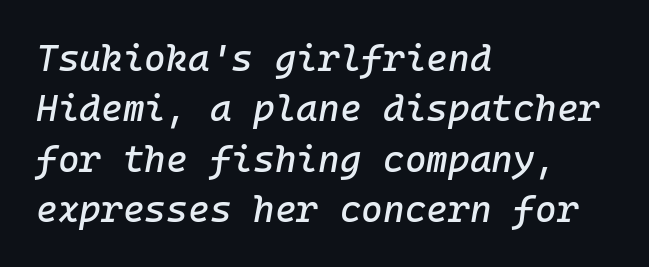
Here the glyphs are tracked normally, forming tight word shapes. An italicized treatment has been applied to the whole sample. Think of a typewriter: that constant character pitch is what you see here. A typesetter would call this leading conventional body-copy spacing. The ragged edge is on the right, which tells us the setting is flush left. Anything drawn beneath the words? Only blank space.
